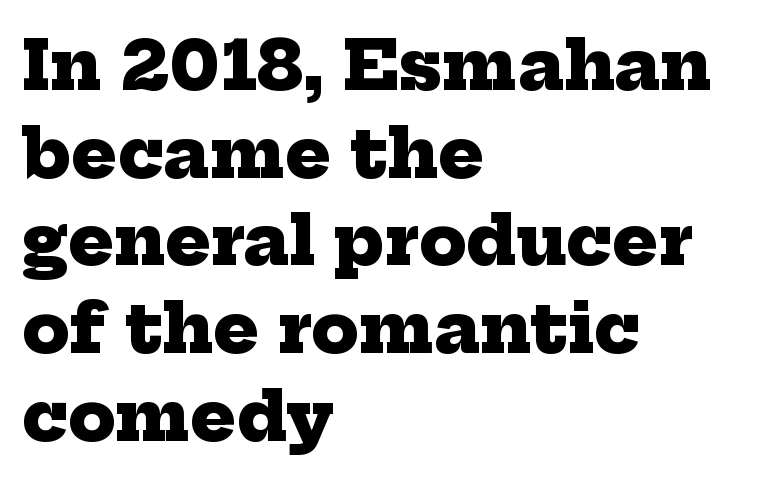
Q: Is the text bold? A: Yes.
Q: Is the typeface a serif or a sans-serif typeface? A: Serif.
Q: Is the text underlined? A: No.
Q: How is the paragraph aligned? A: Left-aligned.
Q: Is the spacing between letters normal or unusually wide? A: Normal.
Q: Is the spacing between lines tight, normal or loose? A: Normal.
Q: Width (condensed, normal, or wide)? A: Normal.
Q: Stroke contrast? A: Low.
Q: x-height? A: Medium.
Q: Monospaced? A: No.
